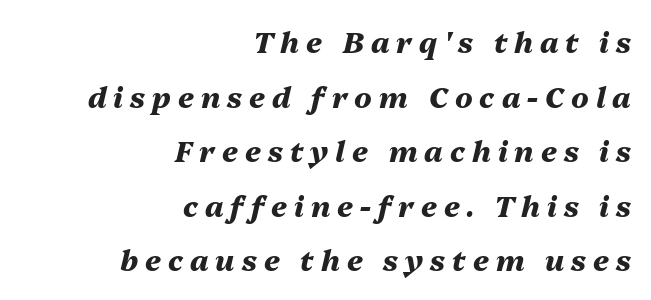
{"italic": "yes", "lean": "right", "slant_degrees": 13, "bold": "yes", "weight": "heavy", "width": "normal", "stroke_contrast": "medium", "x_height": "medium", "monospaced": "no", "underline": "no", "align": "right", "line_spacing_ratio": 1.88, "letter_spacing": "wide", "letter_spacing_em": 0.24, "glyph_px": 29}
